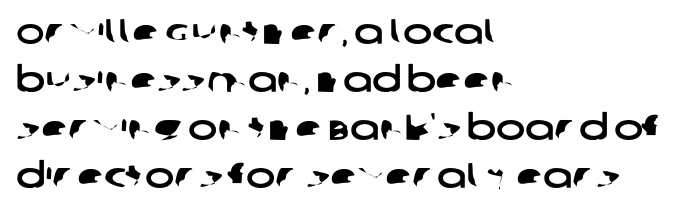
The image shows 35 px wide sans-serif type; set left-aligned, normal line spacing (1.37x), normal letter spacing, not underlined; low stroke contrast and a large x-height.
